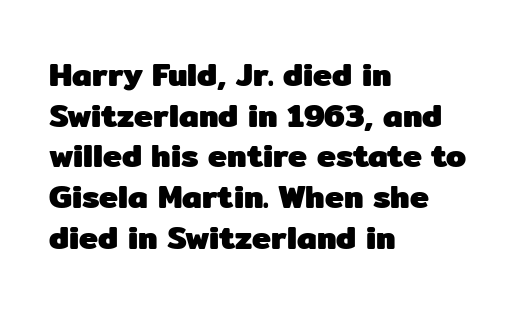
Evenly set lines give the paragraph a standard silhouette. Check where the strokes stop: nothing finishes them off — pure sans. Here the designer chose a conventional face with non-uniform glyph widths. The lettering holds an erect, upright posture throughout.
